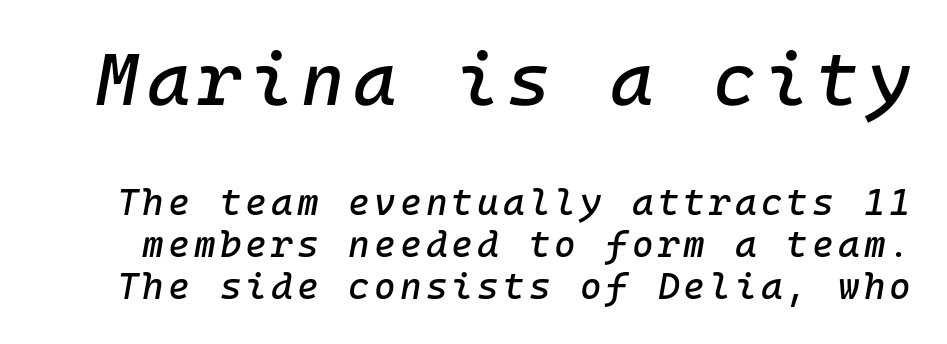
Style check: oblique. Leading is clearly below the norm, producing a dense column. Two sizes are in play, and the larger belongs to the first block. Rule under the text: the space is simply empty.
